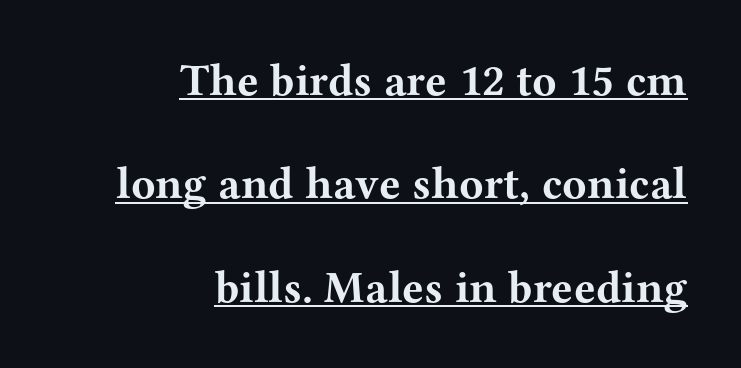
A typesetter would call this proportional, since set widths differ per character. Vertically, the passage feels expansive, rows floating well apart. Line endings align vertically; line beginnings do not. These characters rest on top of a visible drawn line.
